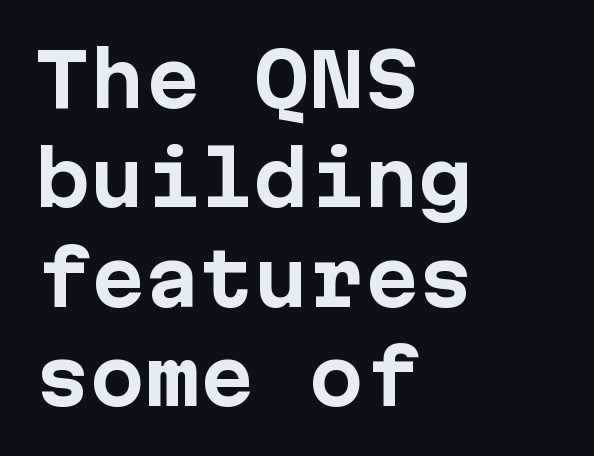
Grotesque or geometric, the face here clearly has no serifs. The rendering uses a bold face; every stroke is thick and dark. The block of text has a typical density, with ordinary space between rows. Designer's note — italics off, roman on. The gap between lines stays unmarked. The rendering anchors every line to the left-hand side.
